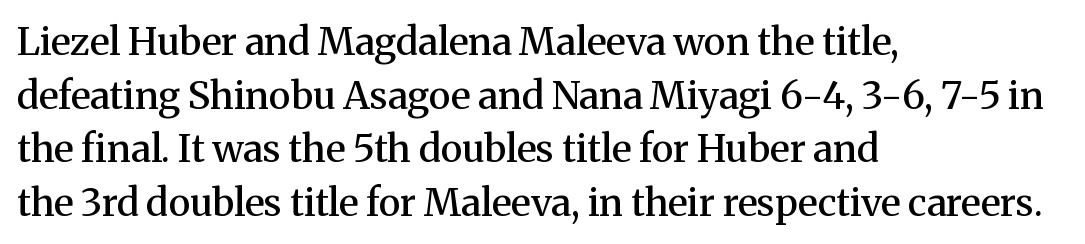
Q: Is the text bold? A: Semi-bold.
Q: Is the text italic (slanted)? A: No, it is upright.
Q: Is the typeface a serif or a sans-serif typeface? A: Serif.
Q: Is the text underlined? A: No.
Q: How is the paragraph aligned? A: Left-aligned.
Q: Is the spacing between letters normal or unusually wide? A: Normal.
Q: Is the spacing between lines tight, normal or loose? A: Normal.
Q: Width (condensed, normal, or wide)? A: Normal.
Q: Stroke contrast? A: Medium.
Q: x-height? A: Medium.
Q: Monospaced? A: No.
